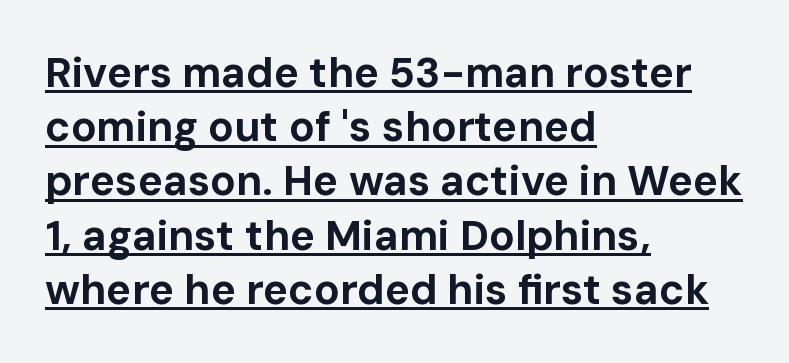
{"serif": "no", "italic": "no", "bold": "yes", "weight": "bold", "width": "normal", "stroke_contrast": "low", "x_height": "medium", "monospaced": "no", "underline": "yes", "align": "left", "line_spacing": "normal", "line_spacing_ratio": 1.29, "letter_spacing": "normal", "letter_spacing_em": 0.0, "glyph_px": 42}
